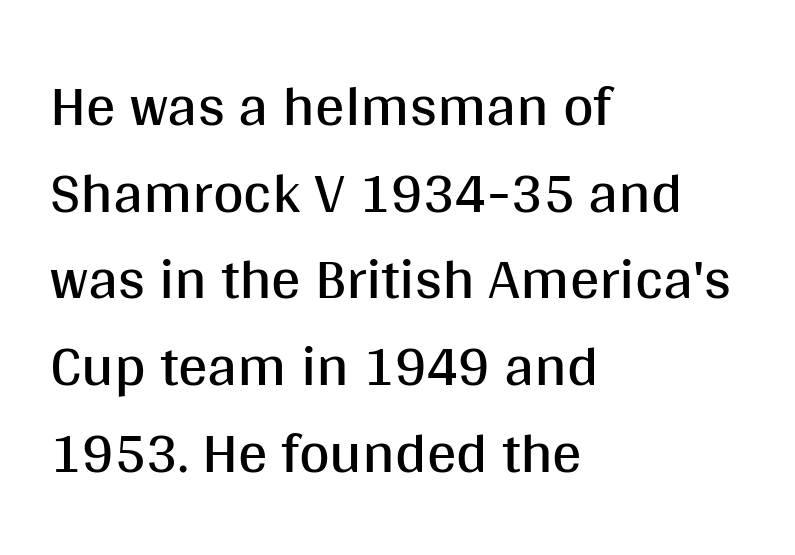
Each letter keeps its own natural width here, so spacing adapts to shape. No chunkiness to these letters — they're not bold. One-word summary of the alignment: left. A bare baseline throughout the passage.
